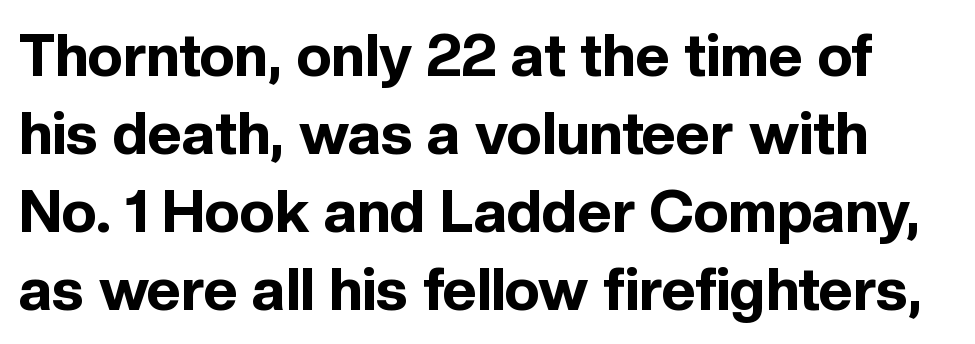
{"serif": "no", "italic": "no", "bold": "yes", "weight": "bold", "width": "normal", "x_height": "medium", "monospaced": "no", "underline": "no", "line_spacing": "normal", "line_spacing_ratio": 1.32, "letter_spacing": "normal", "letter_spacing_em": 0.0, "glyph_px": 59}
